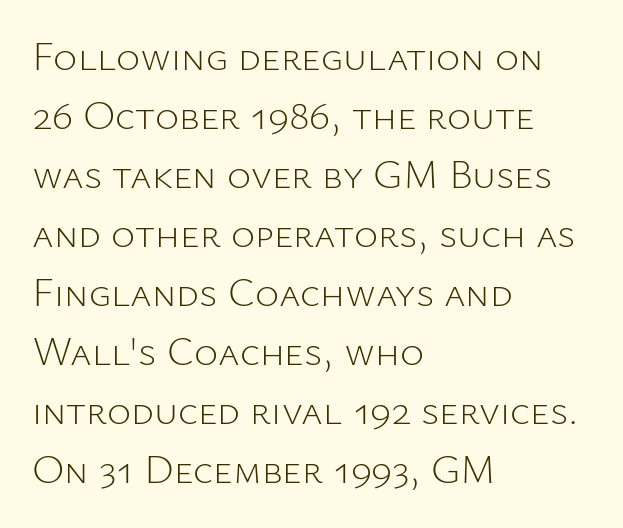
Characters follow at the spacing the type designer built in. Nope, not italic — everything's standing straight. The specimen omits any rule beneath the text block's lines. Type style note: lacks serifs. In terms of leading, this rendering sits right in the middle.
